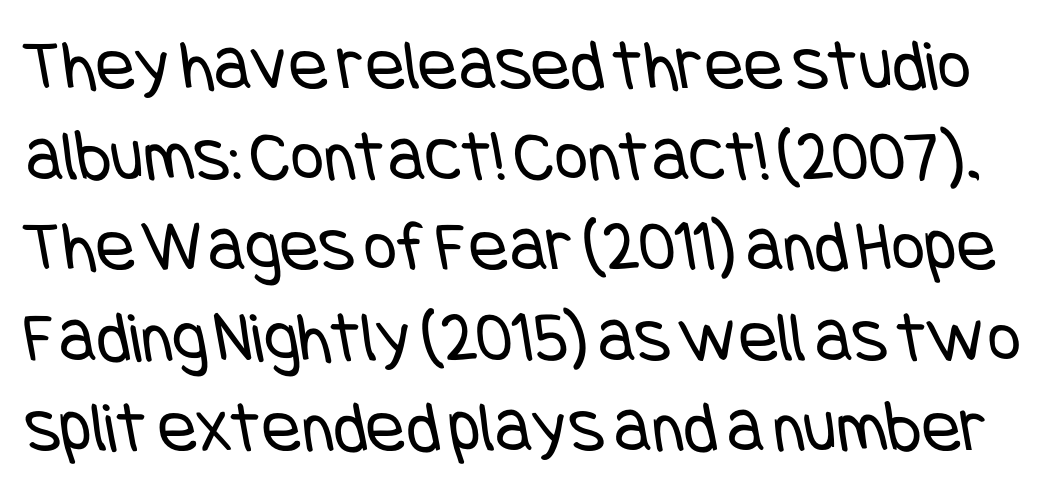
Q: Is the text bold? A: No.
Q: Is the typeface a serif or a sans-serif typeface? A: Sans-serif.
Q: Is the text underlined? A: No.
Q: Is the spacing between letters normal or unusually wide? A: Normal.
Q: Width (condensed, normal, or wide)? A: Condensed.
Q: Stroke contrast? A: Low.
Q: x-height? A: Large.
